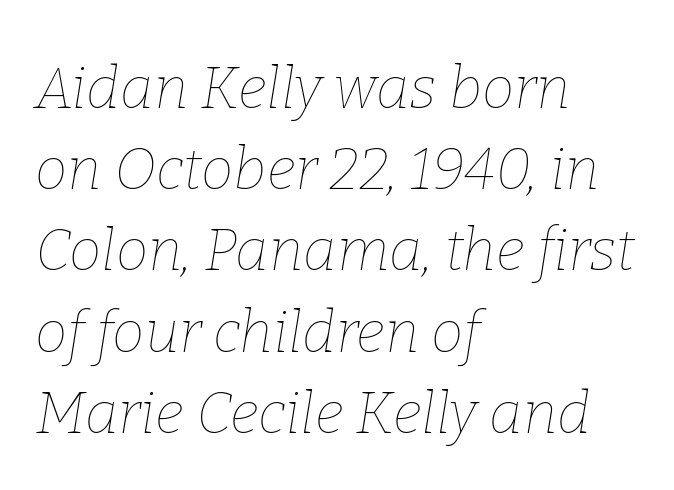
These lines are rendered in a variable-pitch font. The tracking reads as untouched default to a designer's eye. Anything drawn beneath the words? Only blank space. If you measured baseline to baseline, you'd find a middling distance. Layout note: lines flush left. The typography opts for an oblique posture over an upright one.
